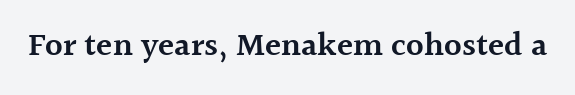
Q: Is the text bold? A: Semi-bold.
Q: Is the text italic (slanted)? A: No, it is upright.
Q: Is the typeface a serif or a sans-serif typeface? A: Serif.
Q: Is the text underlined? A: No.
Q: Is the spacing between letters normal or unusually wide? A: Normal.
Q: Width (condensed, normal, or wide)? A: Normal.
Q: x-height? A: Medium.
Q: Monospaced? A: No.
